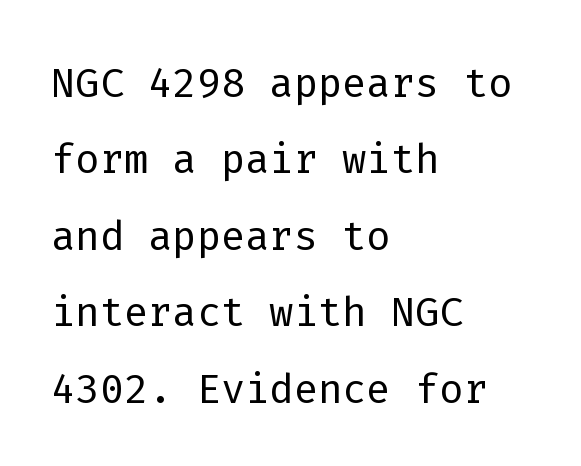
The image shows 57 px light sans-serif type, upright, monospaced; set left-aligned, normal line spacing (1.34x), normal letter spacing, not underlined; low stroke contrast and a medium x-height.
